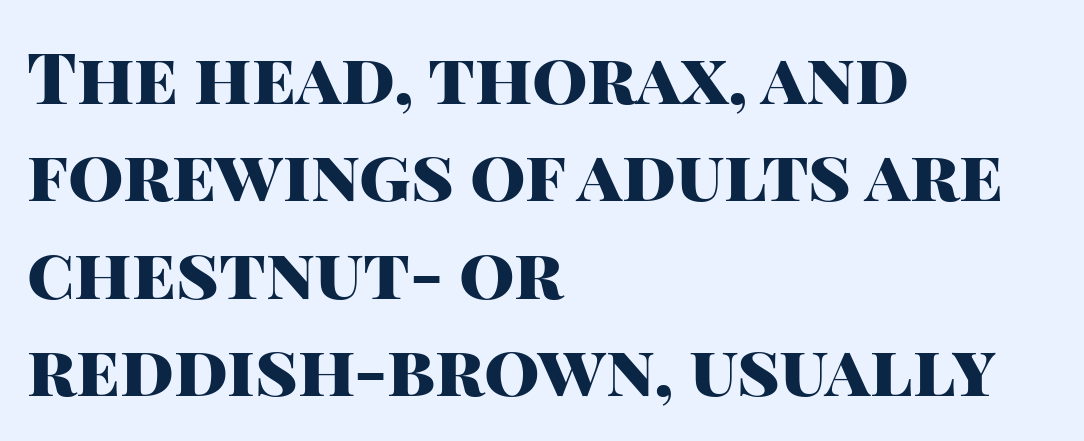
The image shows 71 px heavy sans-serif type, upright; set left-aligned, normal line spacing (1.37x), normal letter spacing, not underlined; high stroke contrast and a large x-height.
